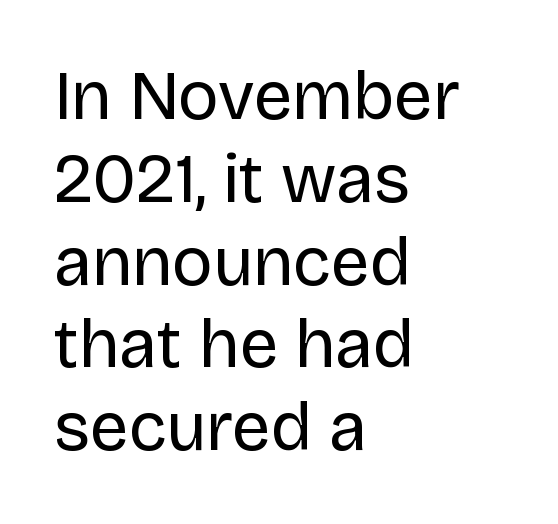
Leftover space on each line is placed entirely after the last word. Clear beneath every line of the passage. No letter is thick-stroked: the sample isn't bold. Do the characters align in a grid? No, the font is proportional. To sum up the face: it is a sans, with no serifs.
